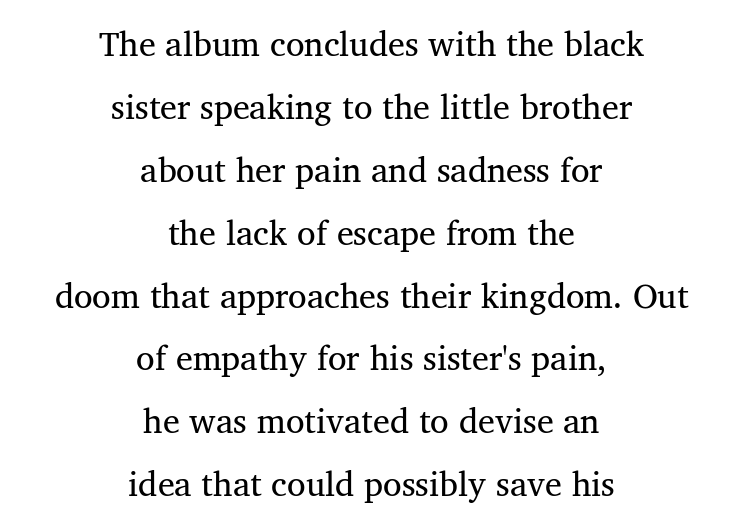
{"serif": "yes", "bold": "no", "weight": "regular", "width": "normal", "stroke_contrast": "medium", "x_height": "medium", "monospaced": "no", "underline": "no", "align": "center", "line_spacing_ratio": 1.85, "letter_spacing": "normal", "letter_spacing_em": 0.0, "glyph_px": 34}
